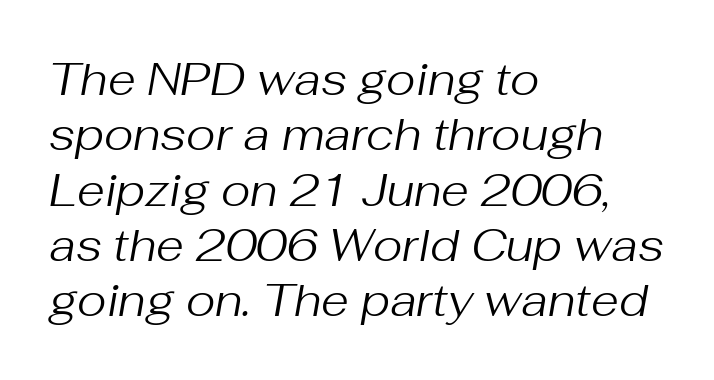
A classic flush-left, rag-right setting is used for this passage. The face used here is proportionally spaced, like ordinary book or web type. Quick note: italic. How are the letters spaced? Ordinarily, with no added tracking. The passage shown is not bold in any degree. Quick note: underline off.
